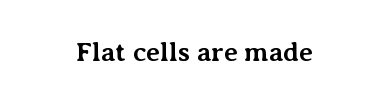
Q: Is the text bold? A: Yes.
Q: Is the text italic (slanted)? A: No, it is upright.
Q: Is the text underlined? A: No.
Q: How is the paragraph aligned? A: Centered.
Q: Is the spacing between letters normal or unusually wide? A: Normal.
